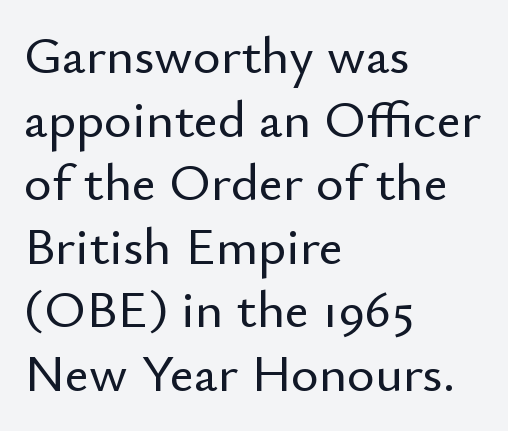
{"serif": "no", "italic": "no", "width": "normal", "stroke_contrast": "low", "x_height": "small", "monospaced": "no", "underline": "no", "align": "left", "line_spacing_ratio": 1.2, "letter_spacing": "normal", "letter_spacing_em": 0.0, "glyph_px": 53}
